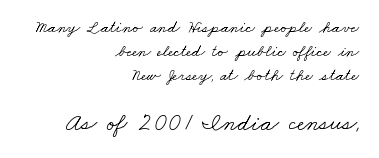
Q: Is the text bold? A: No.
Q: Is the text underlined? A: No.
Q: How is the paragraph aligned? A: Right-aligned.
Q: Is the spacing between letters normal or unusually wide? A: Normal.
Q: Is the spacing between lines tight, normal or loose? A: Normal.
Q: Which block of text is set in a larger size, the first (top) or the second (bottom)? A: The second (bottom) one.
